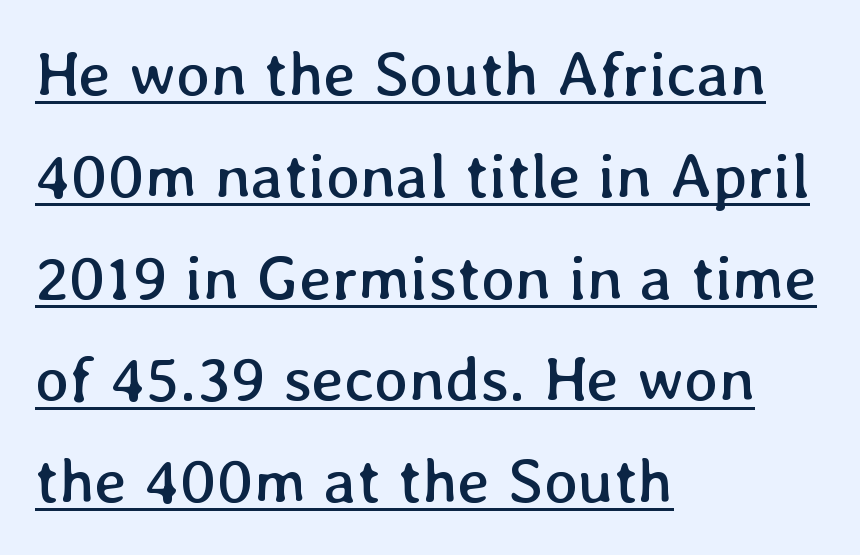
Q: Is the text bold? A: No.
Q: Is the text italic (slanted)? A: No, it is upright.
Q: Is the text underlined? A: Yes.
Q: How is the paragraph aligned? A: Left-aligned.
Q: Is the spacing between letters normal or unusually wide? A: Normal.
Q: Is the spacing between lines tight, normal or loose? A: Normal.
Q: Width (condensed, normal, or wide)? A: Normal.
Q: Stroke contrast? A: Low.
Q: x-height? A: Medium.
Q: Monospaced? A: No.
